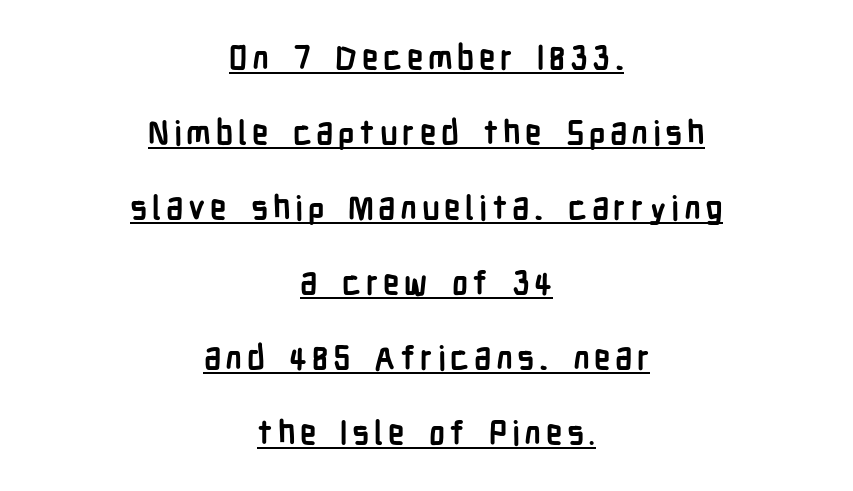
Q: Is the text bold? A: Yes.
Q: Is the text italic (slanted)? A: No, it is upright.
Q: Is the typeface a serif or a sans-serif typeface? A: Sans-serif.
Q: Is the text underlined? A: Yes.
Q: How is the paragraph aligned? A: Centered.
Q: Is the spacing between lines tight, normal or loose? A: Loose.
Q: Width (condensed, normal, or wide)? A: Condensed.
Q: Stroke contrast? A: Low.
Q: x-height? A: Medium.
Q: Monospaced? A: No.
